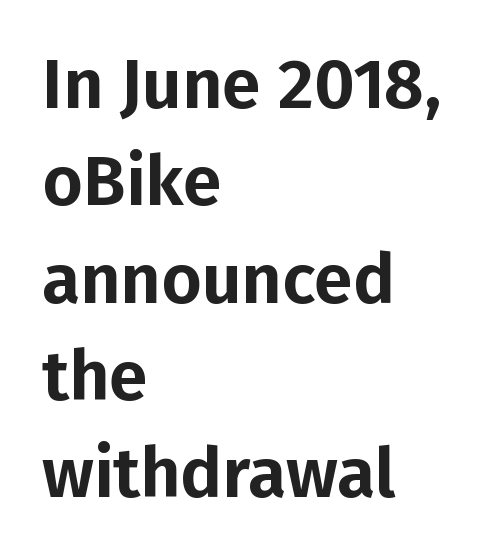
Beneath every word, the page is bare. Each letter keeps its own natural width here, so spacing adapts to shape. This is sans-serif lettering, the kind often seen on screens and signage. Quick note: interline space is typical.
